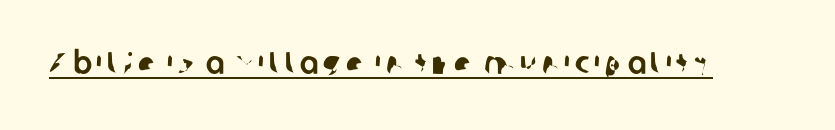
{"serif": "no", "width": "normal", "stroke_contrast": "low", "x_height": "medium", "monospaced": "no", "underline": "yes", "glyph_px": 31}
